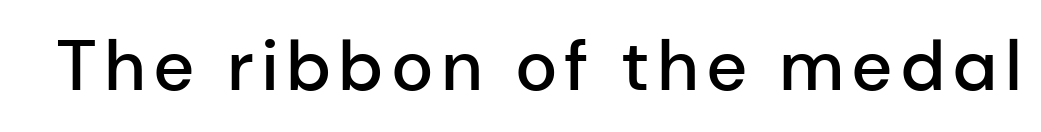
{"serif": "no", "italic": "no", "bold": "semi", "weight": "semibold", "width": "normal", "stroke_contrast": "low", "x_height": "medium", "monospaced": "no", "underline": "no", "glyph_px": 71}
